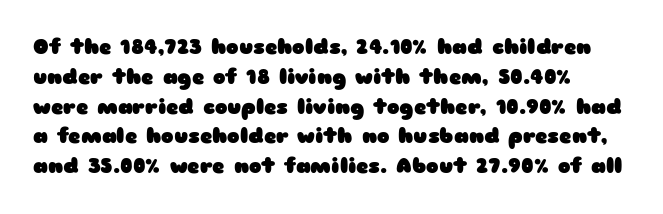
{"italic": "no", "bold": "yes", "underline": "no", "line_spacing": "normal", "line_spacing_ratio": 1.42, "letter_spacing": "normal", "letter_spacing_em": 0.0, "glyph_px": 21}
